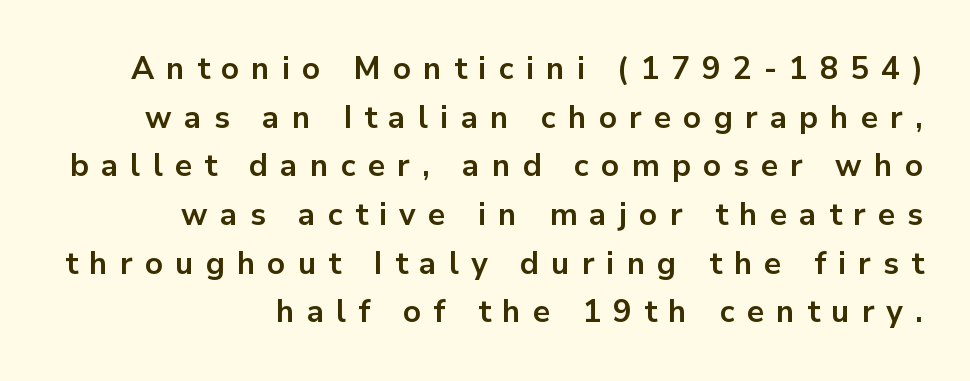
The lines in this sample share a right terminus and differ only in where they begin. Style check: upright. Nothing sits at the stroke ends, so this counts as sans-serif. Glyph-to-glyph distance is far greater than everyday printed text. This rendering features lettering with no underline. One glance says typical: line gaps are just what's usual.
